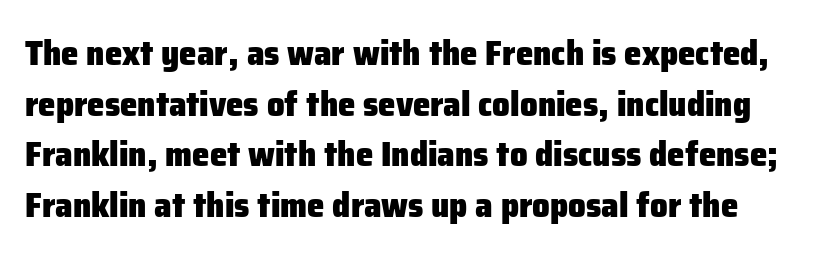
The image shows 35 px heavy sans-serif type, upright; set normal line spacing (1.45x), normal letter spacing, not underlined; low stroke contrast and a medium x-height.
